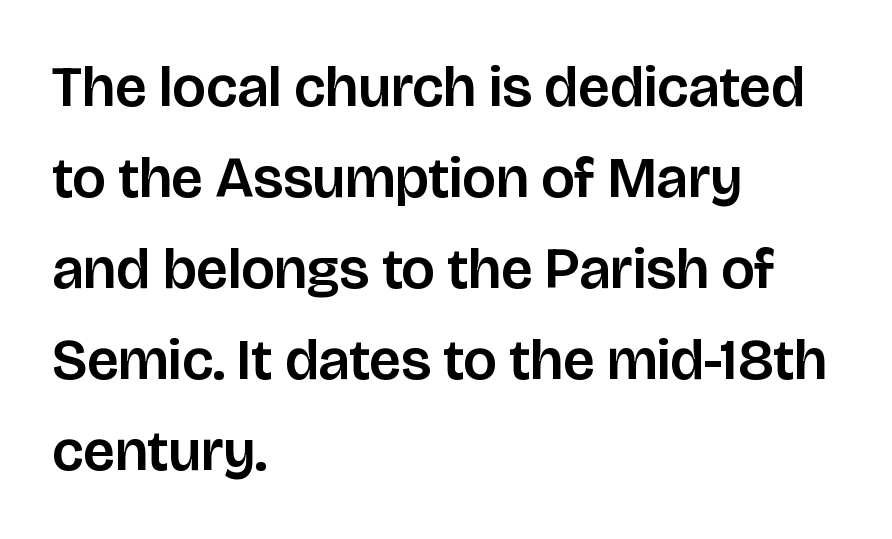
The image shows 58 px sans-serif type, upright; set left-aligned, normal line spacing (1.57x), normal letter spacing, not underlined; low stroke contrast and a large x-height.
